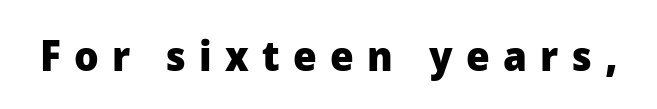
The image shows 43 px heavy sans-serif type, upright; set unusually wide letter spacing (+0.31 em), not underlined; low stroke contrast and a medium x-height.
